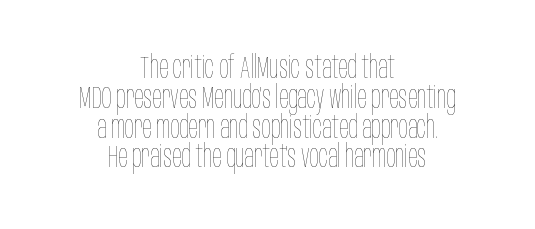
Varying glyph widths throughout — classic text-font behaviour. It's the straight-up-and-down kind of type. Does the copy run flush right? No — it is centered line by line. The letterforms sit shoulder to shoulder at normal distance. The rendering uses a small line-height, squeezing the rows.
